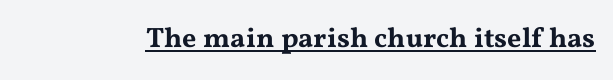
The lettering holds an erect, upright posture throughout. Glance below the letters and you will spot a drawn line. The face used here is seriffed, in the tradition of book romans. Nothing unusual about the tracking: characters are spaced as the font intends.
